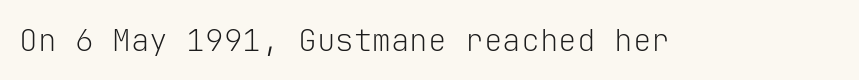
Q: Is the text bold? A: No.
Q: Is the text italic (slanted)? A: No, it is upright.
Q: Is the typeface a serif or a sans-serif typeface? A: Sans-serif.
Q: Is the text underlined? A: No.
Q: Is the spacing between letters normal or unusually wide? A: Normal.
Q: Width (condensed, normal, or wide)? A: Normal.
Q: Stroke contrast? A: Low.
Q: x-height? A: Medium.
Q: Monospaced? A: Yes.
